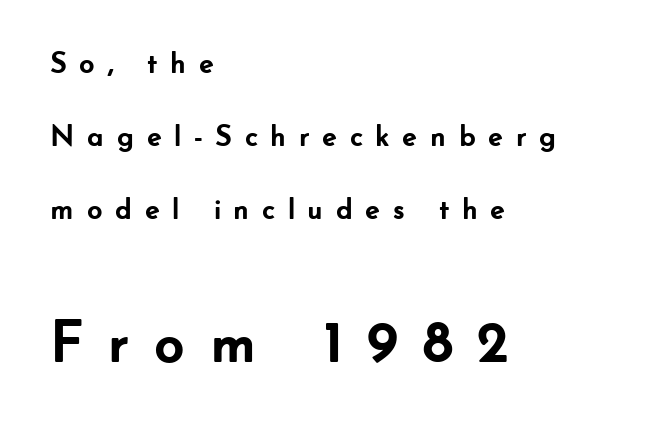
The image shows 59 px semibold sans-serif type, upright; set left-aligned, loose line spacing (2.44x), unusually wide letter spacing (+0.4 em), not underlined; the second (bottom) block is 1.97x larger; low stroke contrast and a small x-height.
